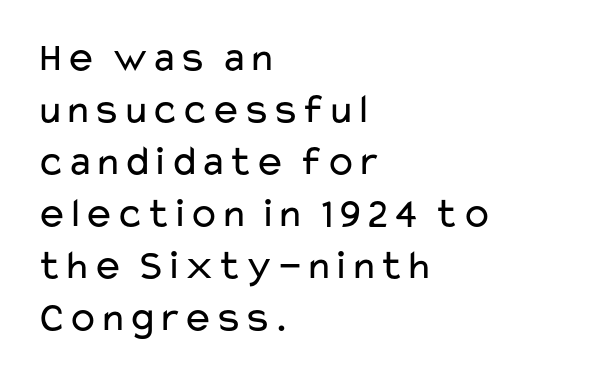
The image shows 42 px regular-weight, wide sans-serif type, upright; set left-aligned, line spacing 1.24x, normal letter spacing, not underlined; low stroke contrast and a medium x-height.
